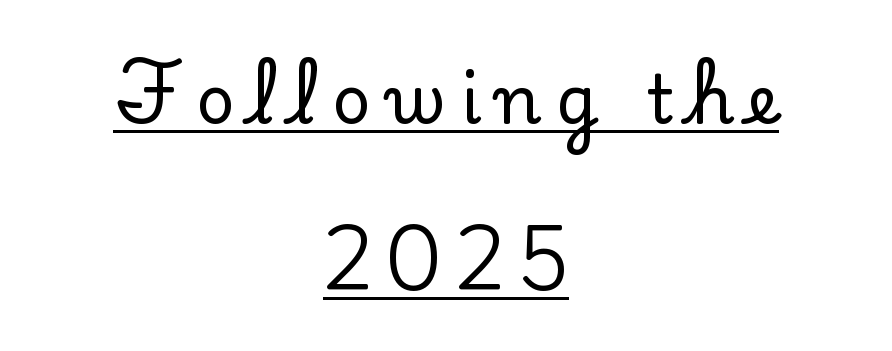
{"serif": "yes", "italic": "no", "width": "normal", "stroke_contrast": "low", "x_height": "small", "monospaced": "no", "underline": "yes", "align": "center", "line_spacing": "loose", "line_spacing_ratio": 2.45, "letter_spacing": "wide", "letter_spacing_em": 0.21, "glyph_px": 68}
